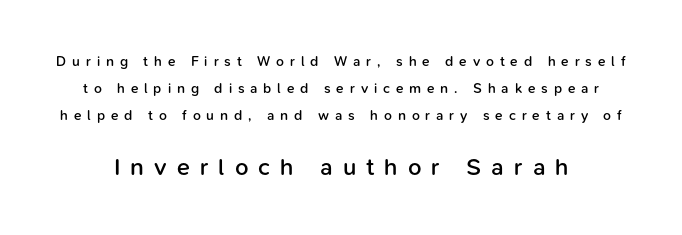
The image shows 24 px text type, upright; set loose line spacing (1.92x), unusually wide letter spacing (+0.42 em), not underlined; the second (bottom) block is 1.71x larger.
